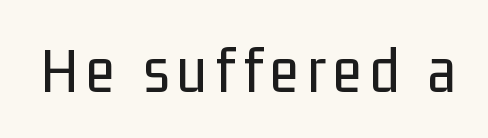
Posture: upright roman. The characters display no serif detailing; their extremities are plain. The face used here is proportionally spaced, like ordinary book or web type. The passage shown is not underscored anywhere.
